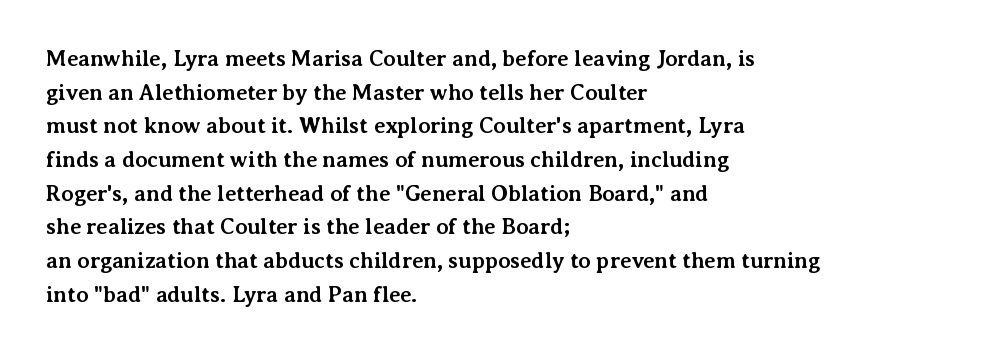
{"italic": "no", "bold": "yes", "underline": "no", "align": "left", "line_spacing": "normal", "line_spacing_ratio": 1.53, "letter_spacing": "normal", "letter_spacing_em": 0.0, "glyph_px": 22}
